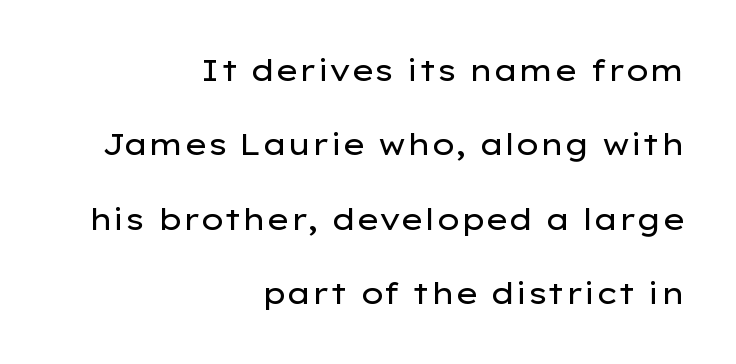
{"serif": "no", "italic": "no", "bold": "no", "weight": "regular", "width": "wide", "stroke_contrast": "low", "x_height": "medium", "monospaced": "no", "underline": "no", "align": "right", "line_spacing": "loose", "line_spacing_ratio": 2.48, "letter_spacing": "normal", "letter_spacing_em": 0.0, "glyph_px": 30}
